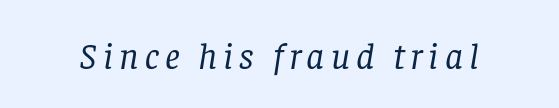
The words here are not underlined. You could not count columns in this text — the font is proportionally spaced. Classification — serif. No letter is thick-stroked: the sample isn't bold.
